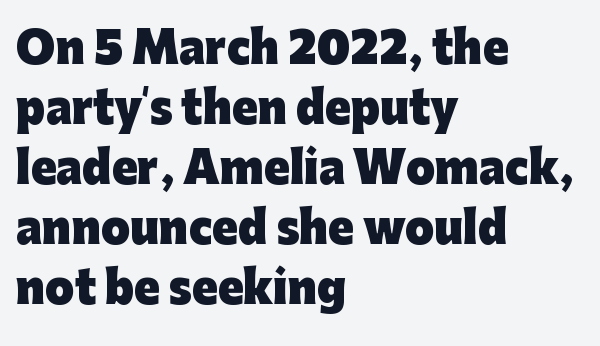
The image shows 42 px heavy sans-serif type, upright; set left-aligned, normal line spacing (1.43x), normal letter spacing, not underlined; low stroke contrast and a medium x-height.
